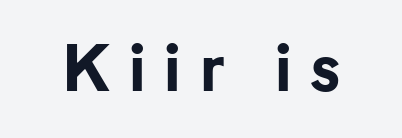
You could not count columns in this text — the font is proportionally spaced. A typesetter would label this face a sans. Do the letters lean? They stand straight. This is heavy type, rendered in bold. The rendering inserts visible extra space after every character. Bare-footed words on every line.
